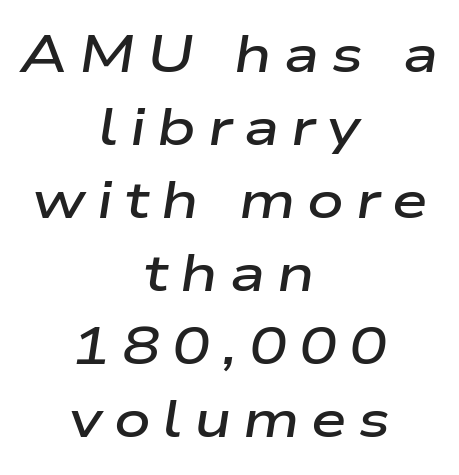
The image shows 51 px semibold, wide type, italic (leaning right); set centered, normal line spacing (1.43x), unusually wide letter spacing (+0.23 em), not underlined; low stroke contrast and a medium x-height.
